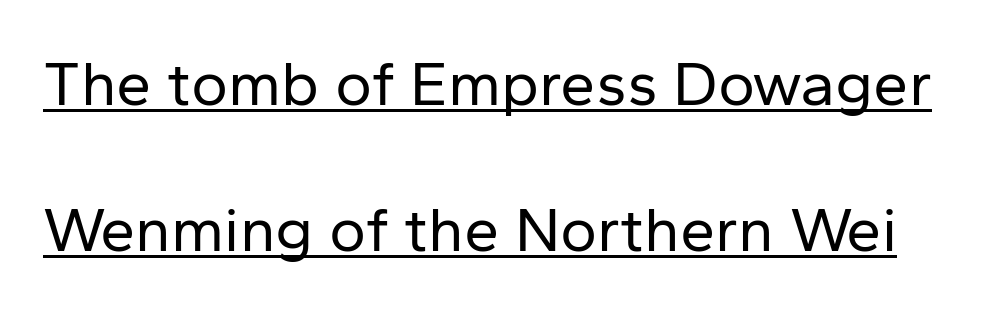
The image shows 63 px regular-weight sans-serif type, upright; set loose line spacing (2.32x), normal letter spacing, underlined; low stroke contrast and a medium x-height.
